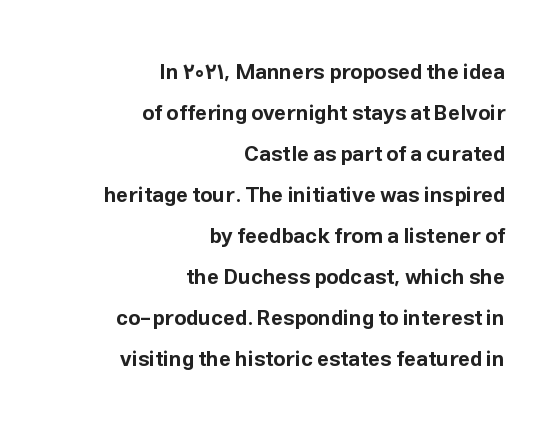
The image shows 21 px bold type, upright; set right-aligned, loose line spacing (1.95x), normal letter spacing, not underlined.
